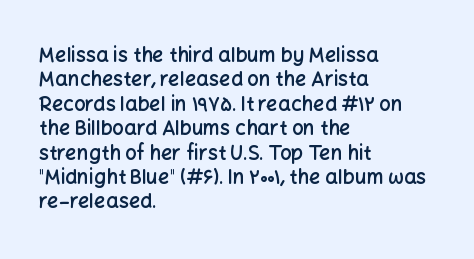
Q: Is the text bold? A: Semi-bold.
Q: Is the text italic (slanted)? A: No, it is upright.
Q: Is the text underlined? A: No.
Q: How is the paragraph aligned? A: Left-aligned.
Q: Is the spacing between letters normal or unusually wide? A: Normal.
